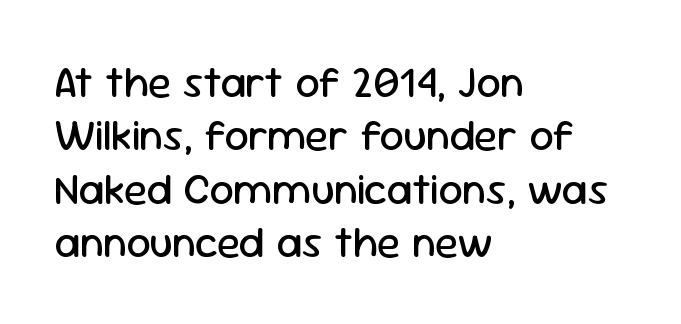
Only glyphs here, with clear space below each row. A sans-serif font was chosen for this passage. What stands out about the letter spacing? Nothing — it is the standard amount. On a weight scale, this lands at 450 or below. If you drew a ruler down the left edge, every line would touch it. Spacing verdict: proportional, widths tailored to each character.
